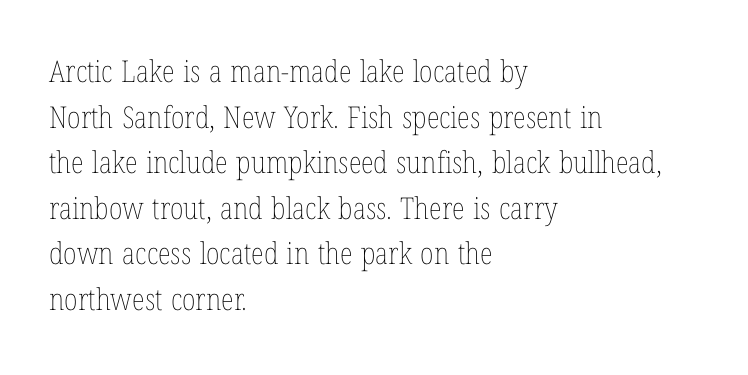
{"italic": "no", "bold": "no", "weight": "thin", "width": "condensed", "stroke_contrast": "low", "x_height": "medium", "monospaced": "no", "underline": "no", "align": "left", "line_spacing": "normal", "line_spacing_ratio": 1.52, "letter_spacing": "normal", "letter_spacing_em": 0.0, "glyph_px": 30}
